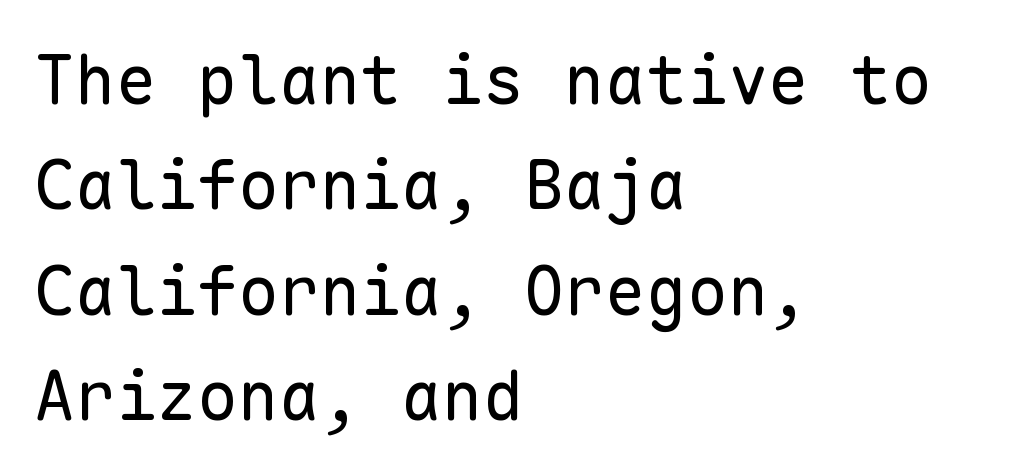
Q: Is the text bold? A: No.
Q: Is the text italic (slanted)? A: No, it is upright.
Q: Is the typeface a serif or a sans-serif typeface? A: Sans-serif.
Q: Is the text underlined? A: No.
Q: How is the paragraph aligned? A: Left-aligned.
Q: Is the spacing between letters normal or unusually wide? A: Normal.
Q: Is the spacing between lines tight, normal or loose? A: Normal.
Q: Width (condensed, normal, or wide)? A: Normal.
Q: Stroke contrast? A: Low.
Q: x-height? A: Medium.
Q: Monospaced? A: Yes.
